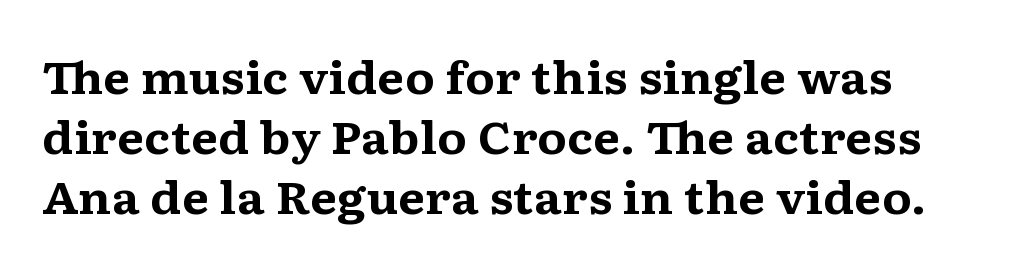
The image shows 44 px bold, wide serif type, upright; set left-aligned, normal line spacing (1.36x), normal letter spacing, not underlined; medium stroke contrast and a medium x-height.
